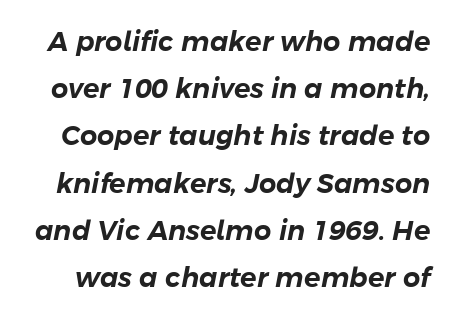
The specimen reads as italic at a glance. Descender tails drop into unmarked territory. The line texture is even and compact thanks to regular tracking.
